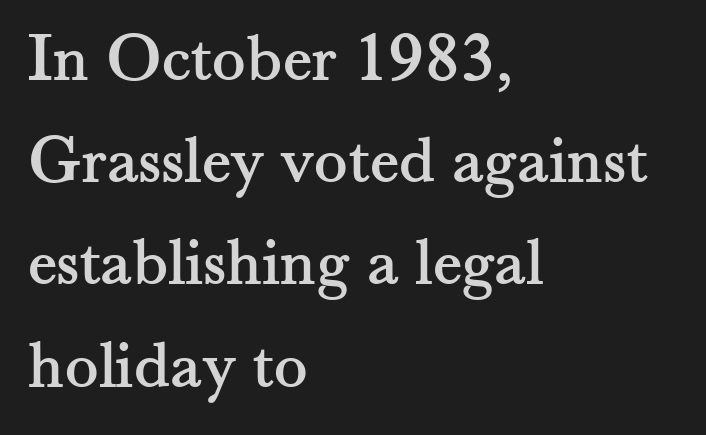
Q: Is the text italic (slanted)? A: No, it is upright.
Q: Is the typeface a serif or a sans-serif typeface? A: Serif.
Q: Is the text underlined? A: No.
Q: How is the paragraph aligned? A: Left-aligned.
Q: Is the spacing between letters normal or unusually wide? A: Normal.
Q: Is the spacing between lines tight, normal or loose? A: Normal.
Q: Width (condensed, normal, or wide)? A: Normal.
Q: Stroke contrast? A: Medium.
Q: x-height? A: Small.
Q: Monospaced? A: No.
